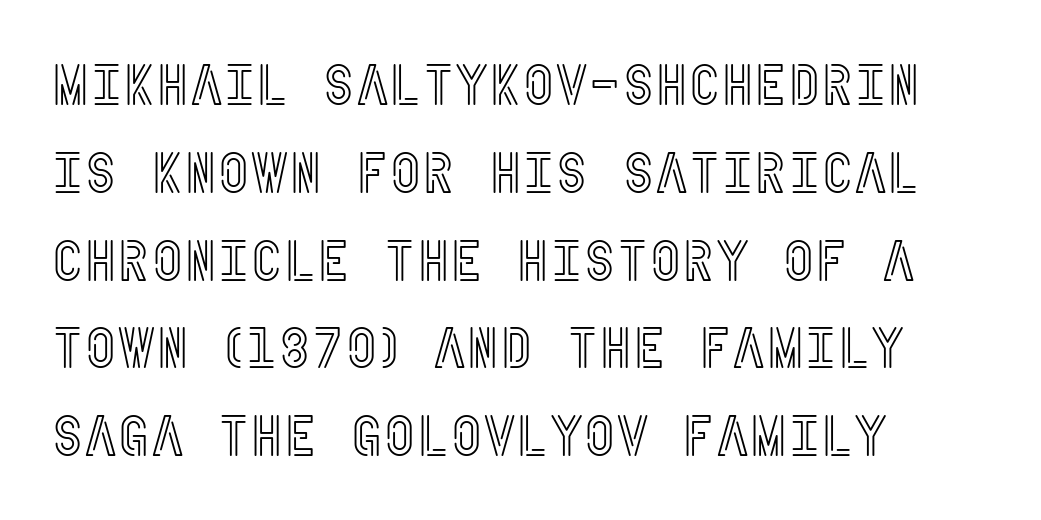
Layout note: lines flush left. No extra tracking has been applied to these lines. This sample keeps an unexceptional amount of space between lines. It's the straight-up-and-down kind of type. The specimen omits any rule beneath the text block's lines.
